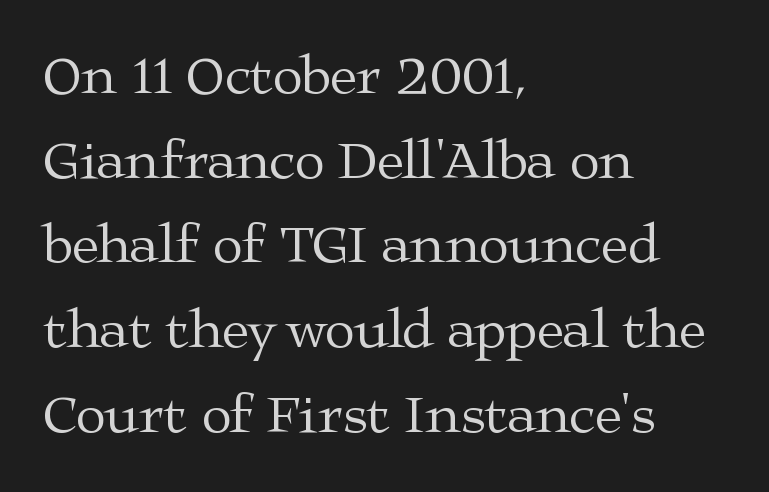
The image shows 55 px regular-weight, wide serif type, upright; set left-aligned, normal line spacing (1.54x), normal letter spacing, not underlined; medium stroke contrast and a medium x-height.
